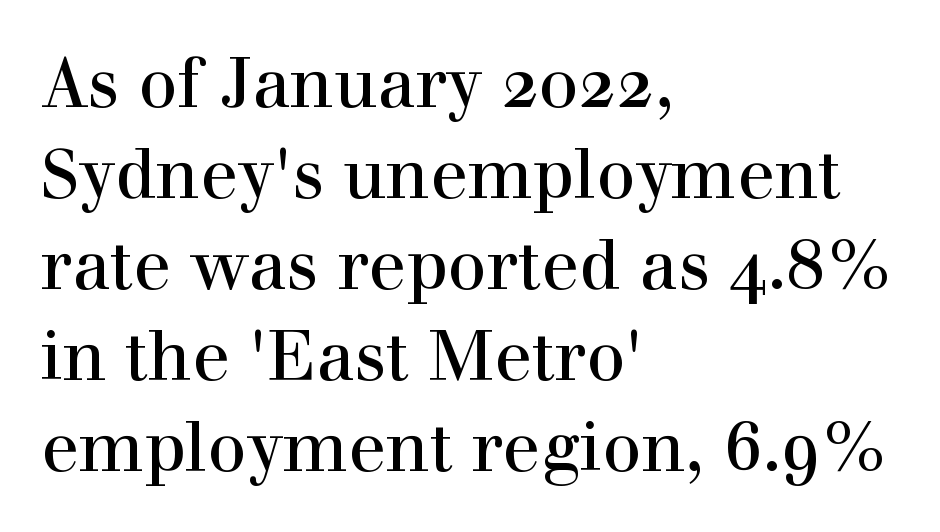
The image shows 69 px serif type, upright; set left-aligned, normal line spacing (1.32x), normal letter spacing, not underlined; a medium x-height.
